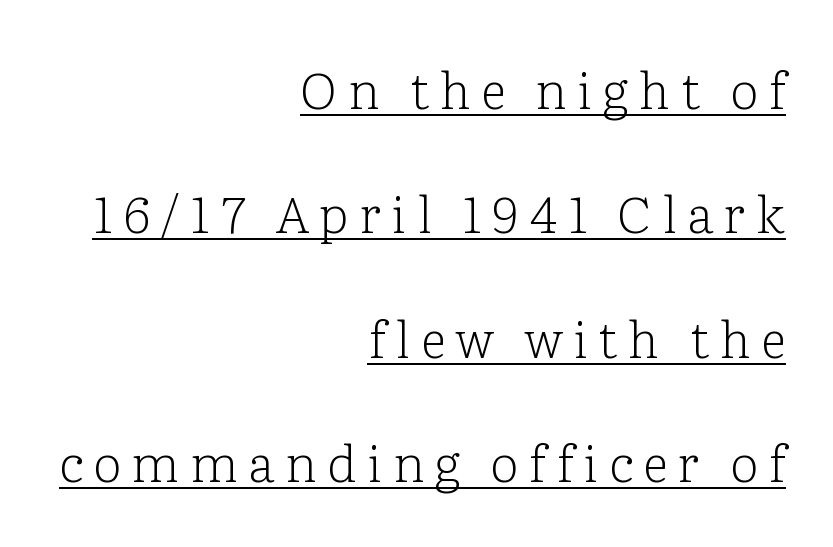
The image shows 51 px light serif type, upright; set right-aligned, loose line spacing (2.44x), unusually wide letter spacing (+0.2 em), underlined; low stroke contrast and a medium x-height.
